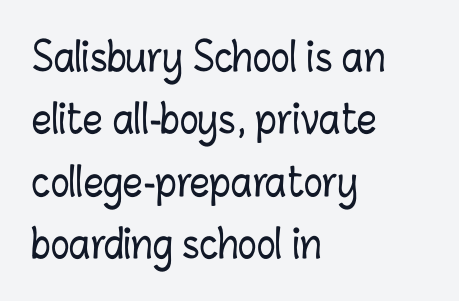
The image shows 39 px condensed type, upright; set left-aligned, normal line spacing (1.6x), normal letter spacing, not underlined; low stroke contrast and a medium x-height.
